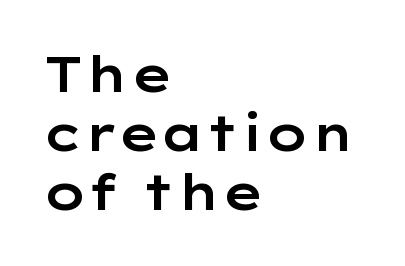
Q: Is the text italic (slanted)? A: No, it is upright.
Q: Is the typeface a serif or a sans-serif typeface? A: Sans-serif.
Q: Is the text underlined? A: No.
Q: How is the paragraph aligned? A: Left-aligned.
Q: Is the spacing between letters normal or unusually wide? A: Normal.
Q: Width (condensed, normal, or wide)? A: Wide.
Q: Stroke contrast? A: Low.
Q: x-height? A: Medium.
Q: Monospaced? A: No.
